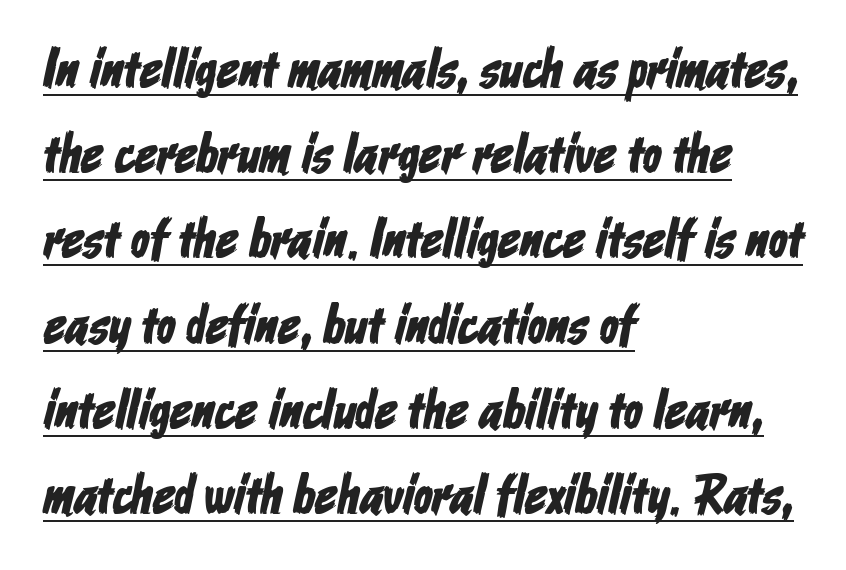
The image shows 55 px condensed sans-serif type; set left-aligned, normal line spacing (1.55x), normal letter spacing, underlined; low stroke contrast and a medium x-height.
